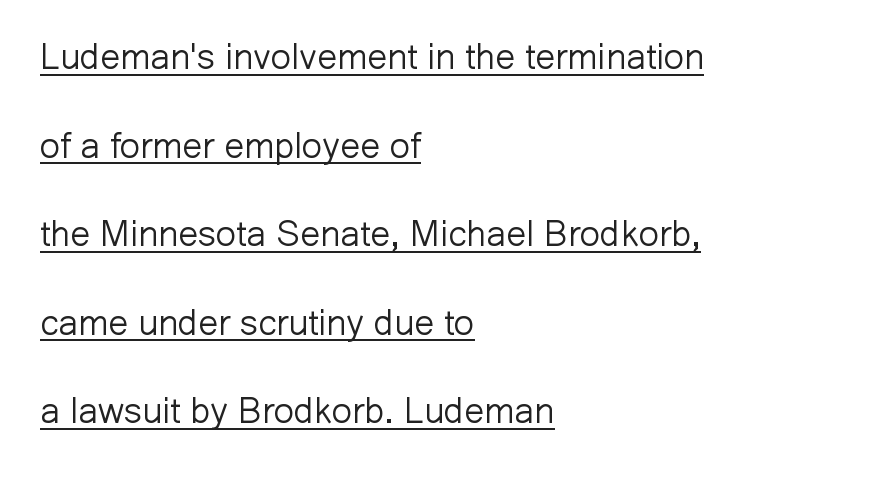
The image shows 36 px light sans-serif type, upright; set left-aligned, loose line spacing (2.46x), normal letter spacing, underlined; low stroke contrast and a medium x-height.
